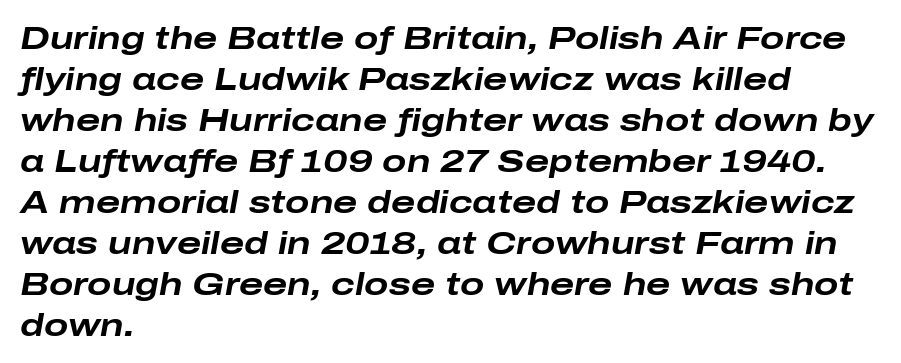
{"italic": "yes", "lean": "right", "slant_degrees": 10, "bold": "yes", "weight": "bold", "width": "wide", "stroke_contrast": "low", "x_height": "medium", "monospaced": "no", "underline": "no", "align": "left", "line_spacing": "normal", "line_spacing_ratio": 1.28, "letter_spacing": "normal", "letter_spacing_em": 0.0, "glyph_px": 32}
